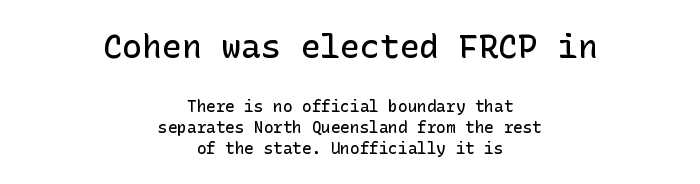
The image shows 33 px semibold sans-serif type, upright; set centered, normal line spacing (1.31x), normal letter spacing, not underlined; the first (top) block is 2.06x larger; low stroke contrast and a medium x-height.
